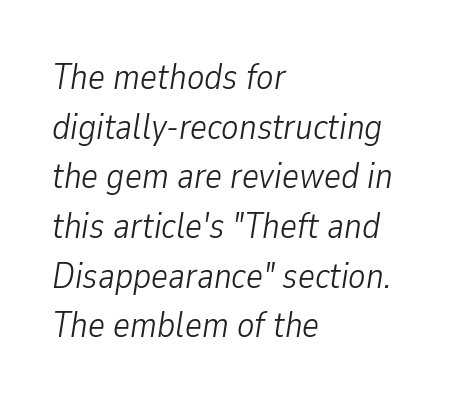
Q: Is the text bold? A: No.
Q: Is the text italic (slanted)? A: Yes, it leans right by about 9 degrees.
Q: Is the text underlined? A: No.
Q: How is the paragraph aligned? A: Left-aligned.
Q: Is the spacing between letters normal or unusually wide? A: Normal.
Q: Is the spacing between lines tight, normal or loose? A: Normal.
Q: Width (condensed, normal, or wide)? A: Condensed.
Q: Stroke contrast? A: Low.
Q: x-height? A: Medium.
Q: Monospaced? A: No.
